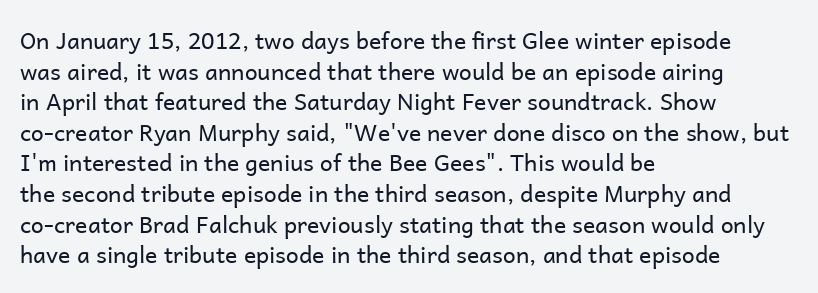
Q: Is the text bold? A: No.
Q: Is the text italic (slanted)? A: No, it is upright.
Q: Is the text underlined? A: No.
Q: How is the paragraph aligned? A: Left-aligned.
Q: Is the spacing between letters normal or unusually wide? A: Normal.
Q: Is the spacing between lines tight, normal or loose? A: Normal.
